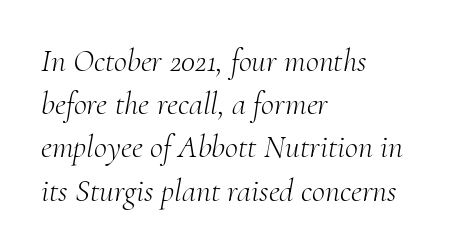
The specimen reads as italic at a glance. Heaviness? Minimal to ordinary, like unemphasized prose. This rendering employs a face with finishing strokes, i.e., a serif. Line beginnings align vertically; line endings do not. Normally led — the rows are evenly, conventionally spaced. In terms of letterspacing, this is plain default setting.
